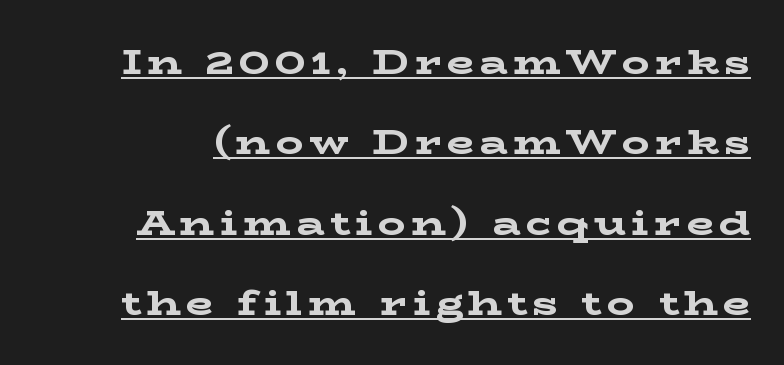
This block would shrink considerably if given ordinary leading; it's expanded now. Heavy-handed strokes throughout: this text is bold. This sample uses a serif face. The rendering uses natural spacing where letterforms have individual widths. Vertical strokes here are truly vertical. Beneath each row of characters lies a ruled line.
